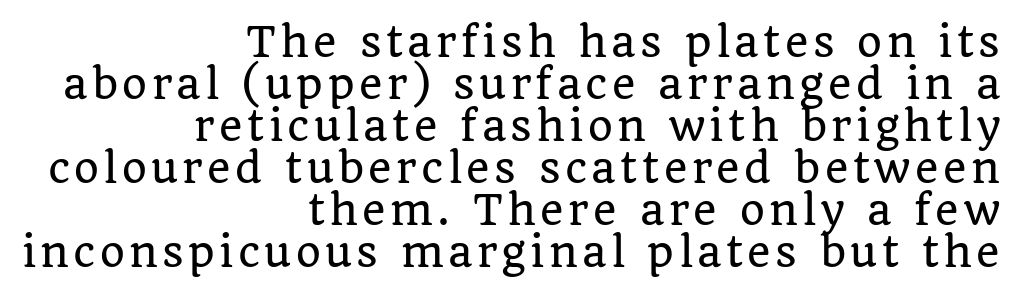
The image shows 40 px serif type, upright; set right-aligned, tight line spacing (1.05x), not underlined; low stroke contrast and a large x-height.
